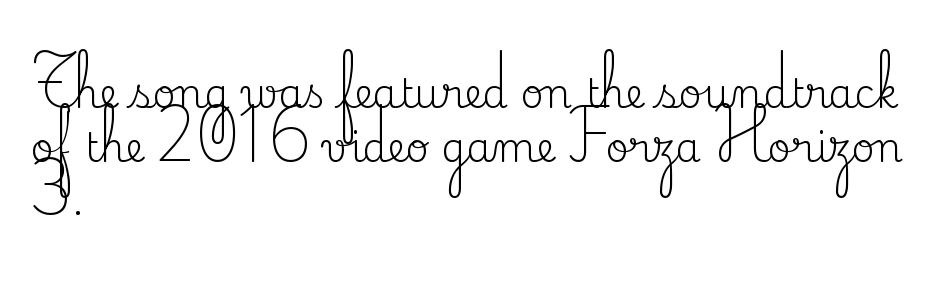
The lines are quadded left. Posture: vertical. If you measured baseline to baseline, you'd find a middling distance. No word sits above an underline. Think of a printed novel: that variable character pitch is what you see here. The weight tops out at a normal text grade.
